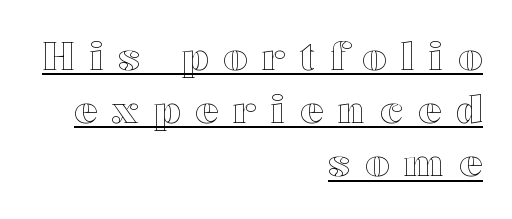
The image shows 38 px wide type, upright; set right-aligned, normal line spacing (1.4x), unusually wide letter spacing (+0.4 em), underlined; a medium x-height.
